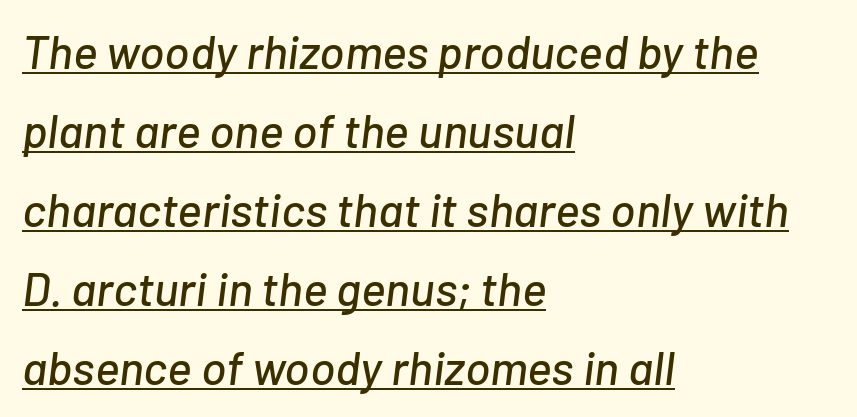
The image shows 47 px text type, italic (leaning right); set left-aligned, normal line spacing (1.68x), normal letter spacing, underlined; low stroke contrast and a medium x-height.
